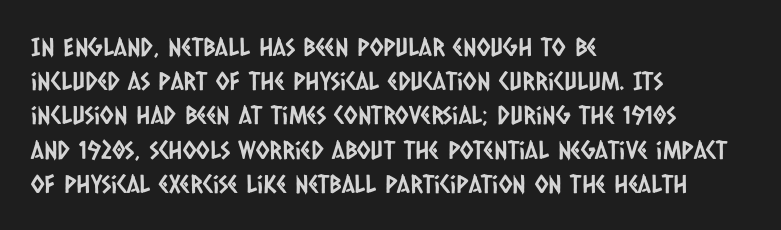
The paragraph has a hard left edge and a soft right edge. The glyphs are unaccompanied by any horizontal stroke below them. You could call the tracking neutral — neither tight nor loose. Vertical spacing — default.
